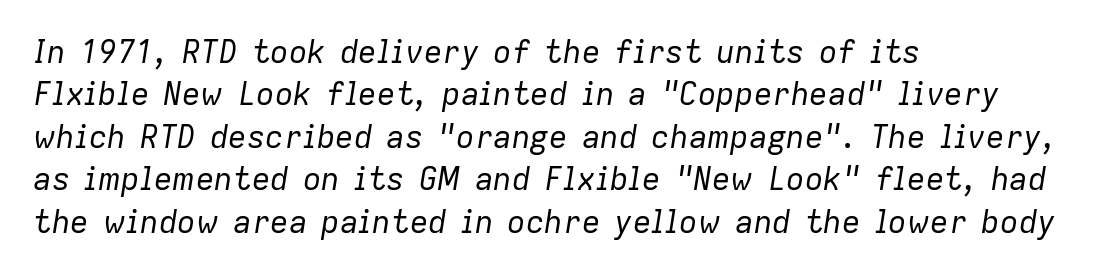
These lines are rendered in a variable-pitch font. No word sits above an underline. The rows are spaced the way most documents space them. The font sits on the lighter half of the weight spectrum, regular included. The face used here has a pronounced slope to its letters.
